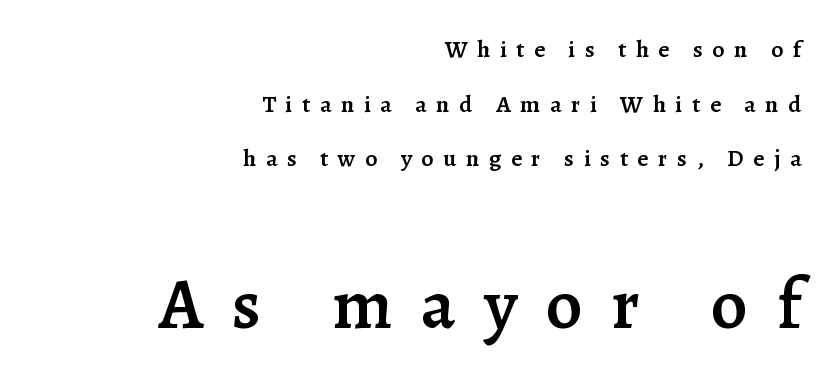
Q: Is the text bold? A: Semi-bold.
Q: Is the text italic (slanted)? A: No, it is upright.
Q: Is the typeface a serif or a sans-serif typeface? A: Serif.
Q: Is the text underlined? A: No.
Q: How is the paragraph aligned? A: Right-aligned.
Q: Is the spacing between letters normal or unusually wide? A: Unusually wide.
Q: Is the spacing between lines tight, normal or loose? A: Loose.
Q: Which block of text is set in a larger size, the first (top) or the second (bottom)? A: The second (bottom) one.
Q: Width (condensed, normal, or wide)? A: Normal.
Q: Stroke contrast? A: Low.
Q: x-height? A: Medium.
Q: Monospaced? A: No.
